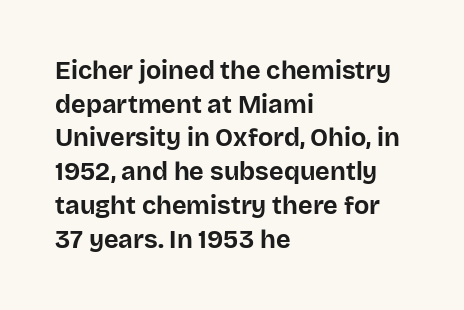
Q: Is the text bold? A: Yes.
Q: Is the text italic (slanted)? A: No, it is upright.
Q: Is the text underlined? A: No.
Q: How is the paragraph aligned? A: Left-aligned.
Q: Is the spacing between letters normal or unusually wide? A: Normal.
Q: Is the spacing between lines tight, normal or loose? A: Normal.
